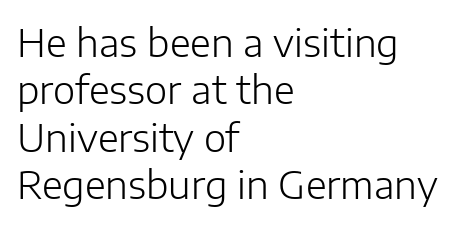
Q: Is the text bold? A: No.
Q: Is the text italic (slanted)? A: No, it is upright.
Q: Is the typeface a serif or a sans-serif typeface? A: Sans-serif.
Q: Is the text underlined? A: No.
Q: How is the paragraph aligned? A: Left-aligned.
Q: Is the spacing between letters normal or unusually wide? A: Normal.
Q: Is the spacing between lines tight, normal or loose? A: Normal.
Q: Width (condensed, normal, or wide)? A: Normal.
Q: Stroke contrast? A: Low.
Q: x-height? A: Medium.
Q: Monospaced? A: No.
